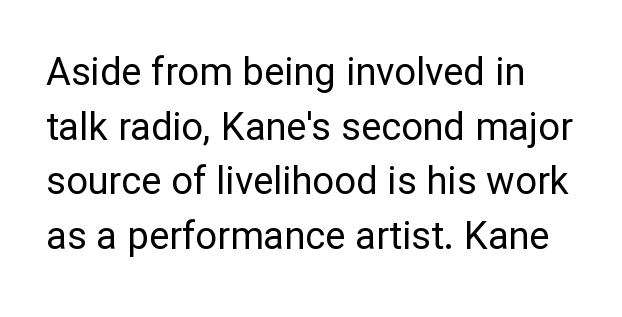
The image shows 38 px regular-weight sans-serif type, upright; set normal line spacing (1.44x), normal letter spacing, not underlined; low stroke contrast and a medium x-height.
